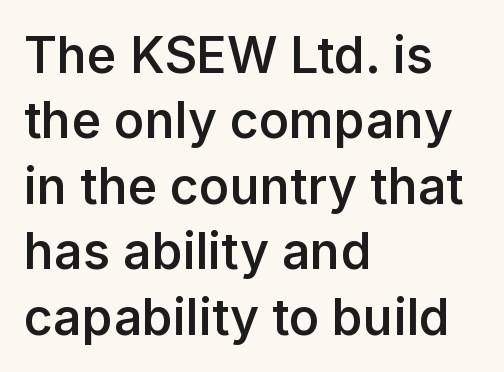
The line-height multiplier appears to be the usual default. The lettering stays uniformly vertical, giving the passage a roman look. Nope, no serifs anywhere on these letters. Horizontally, the lines are justified to the leading edge only. Unmarked baselines from the first word to the last.
